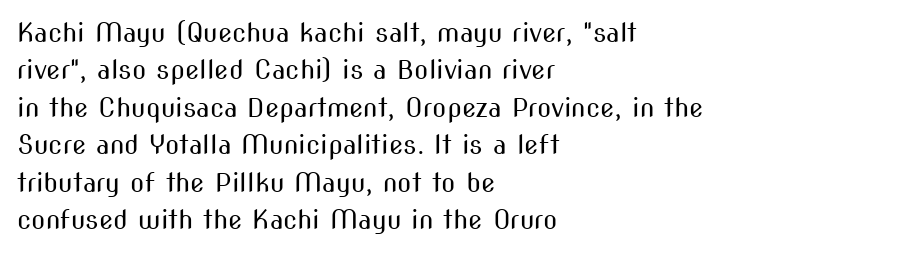
Q: Is the text bold? A: No.
Q: Is the text italic (slanted)? A: No, it is upright.
Q: Is the text underlined? A: No.
Q: How is the paragraph aligned? A: Left-aligned.
Q: Is the spacing between letters normal or unusually wide? A: Normal.
Q: Is the spacing between lines tight, normal or loose? A: Normal.
